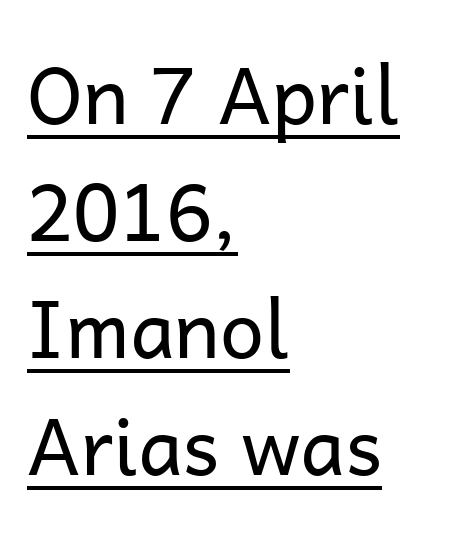
The image shows 79 px regular-weight sans-serif type, upright; set left-aligned, normal line spacing (1.48x), normal letter spacing, underlined; low stroke contrast and a medium x-height.
